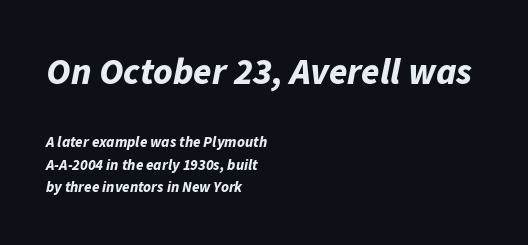
The image shows 37 px bold type, italic (leaning right); set left-aligned, normal line spacing (1.5x), normal letter spacing, not underlined; the first (top) block is 2.47x larger; low stroke contrast and a medium x-height.
